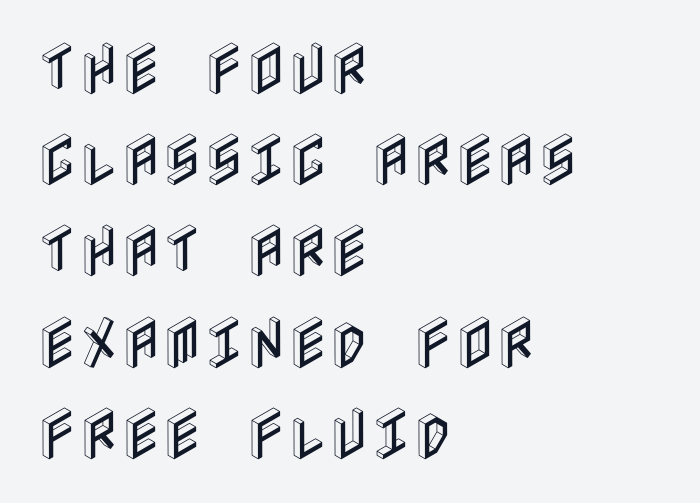
{"italic": "no", "width": "condensed", "x_height": "large", "underline": "no", "align": "left", "line_spacing": "normal", "line_spacing_ratio": 1.6, "letter_spacing": "normal", "letter_spacing_em": 0.0, "glyph_px": 57}
